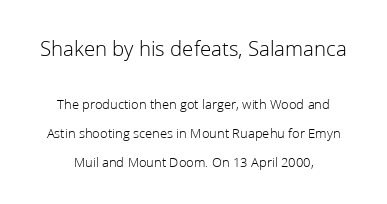
The image shows 22 px text type, upright; set centered, loose line spacing (2.04x), normal letter spacing, not underlined; the first (top) block is 1.57x larger.
